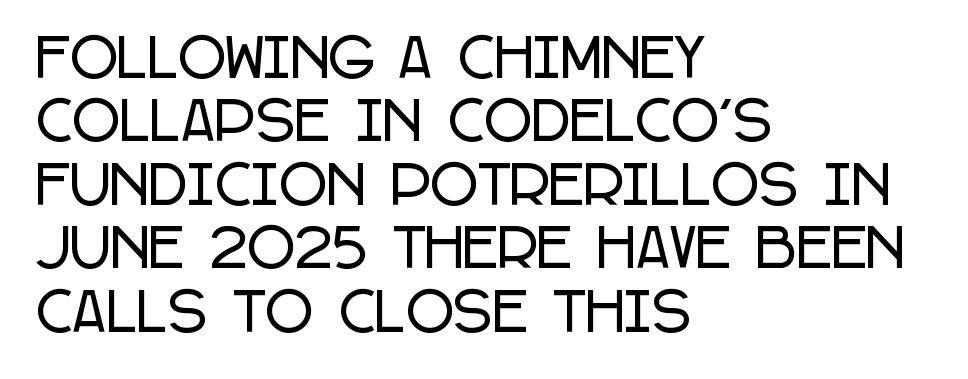
{"serif": "no", "italic": "no", "width": "condensed", "stroke_contrast": "low", "x_height": "large", "monospaced": "no", "underline": "no", "align": "left", "line_spacing_ratio": 1.22, "letter_spacing": "normal", "letter_spacing_em": 0.0, "glyph_px": 52}
